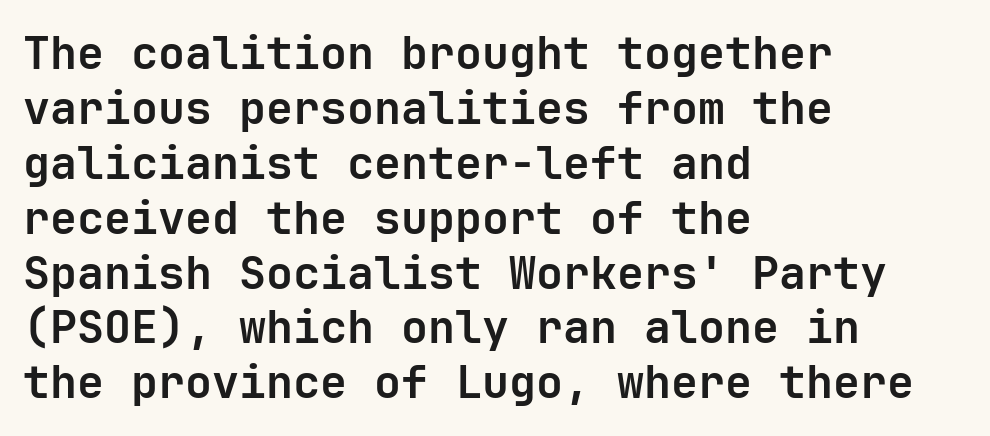
{"serif": "no", "italic": "no", "bold": "yes", "weight": "bold", "width": "normal", "stroke_contrast": "low", "x_height": "medium", "monospaced": "yes", "underline": "no", "align": "left", "line_spacing_ratio": 1.22, "letter_spacing": "normal", "letter_spacing_em": 0.0, "glyph_px": 45}
